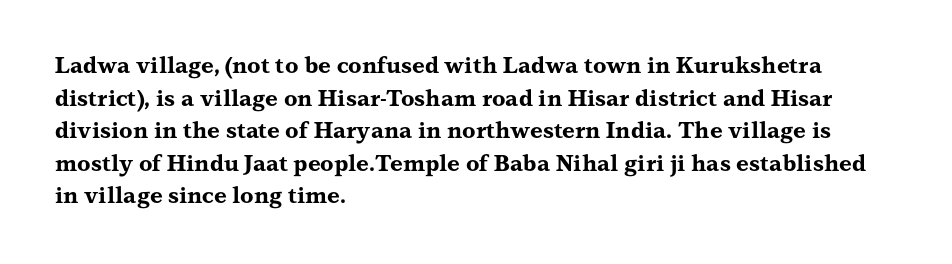
{"italic": "no", "bold": "yes", "underline": "no", "align": "left", "line_spacing": "normal", "line_spacing_ratio": 1.48, "letter_spacing": "normal", "letter_spacing_em": 0.0, "glyph_px": 22}
